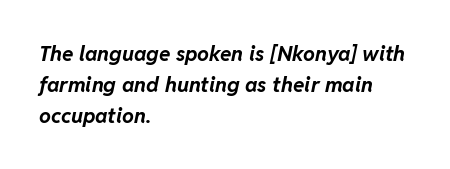
{"italic": "yes", "lean": "right", "slant_degrees": 11, "bold": "yes", "underline": "no", "align": "left", "line_spacing": "normal", "line_spacing_ratio": 1.47, "letter_spacing": "normal", "letter_spacing_em": 0.0, "glyph_px": 21}
